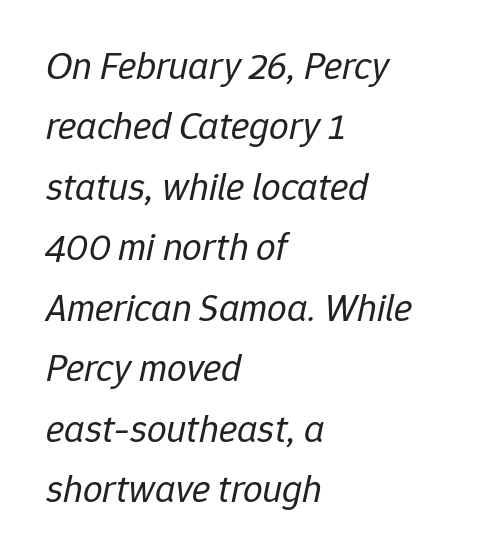
Q: Is the text bold? A: No.
Q: Is the text italic (slanted)? A: Yes, it leans right by about 12 degrees.
Q: Is the text underlined? A: No.
Q: How is the paragraph aligned? A: Left-aligned.
Q: Is the spacing between letters normal or unusually wide? A: Normal.
Q: Is the spacing between lines tight, normal or loose? A: Normal.
Q: Width (condensed, normal, or wide)? A: Normal.
Q: Stroke contrast? A: Low.
Q: x-height? A: Medium.
Q: Monospaced? A: No.
